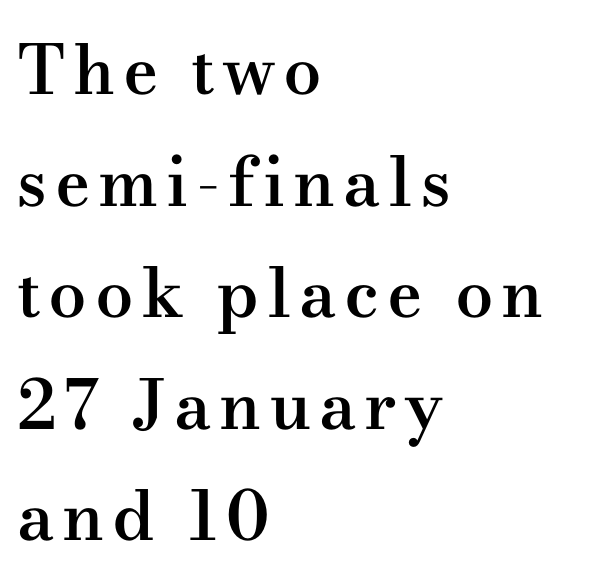
The image shows 68 px semibold, wide serif type, upright; set left-aligned, normal line spacing (1.64x), not underlined; medium stroke contrast and a small x-height.
